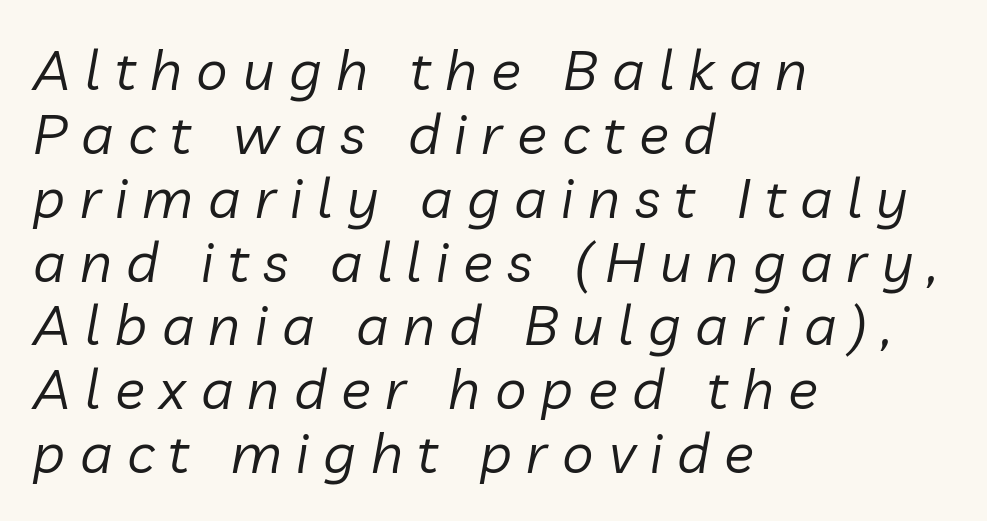
In CSS terms this would be text-align: left. This rendering widens character spacing well past its baseline value. Only glyphs here, with clear space below each row. Letters have the restrained weight of plain body copy at most. The rendering uses natural spacing where letterforms have individual widths.
